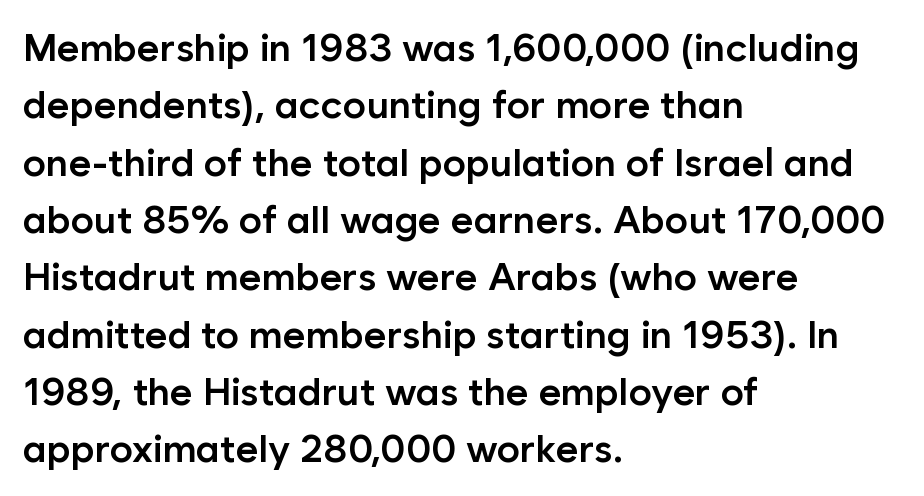
Q: Is the text bold? A: Semi-bold.
Q: Is the text italic (slanted)? A: No, it is upright.
Q: Is the typeface a serif or a sans-serif typeface? A: Sans-serif.
Q: Is the text underlined? A: No.
Q: How is the paragraph aligned? A: Left-aligned.
Q: Is the spacing between letters normal or unusually wide? A: Normal.
Q: Is the spacing between lines tight, normal or loose? A: Normal.
Q: Width (condensed, normal, or wide)? A: Normal.
Q: Stroke contrast? A: Low.
Q: x-height? A: Medium.
Q: Monospaced? A: No.
